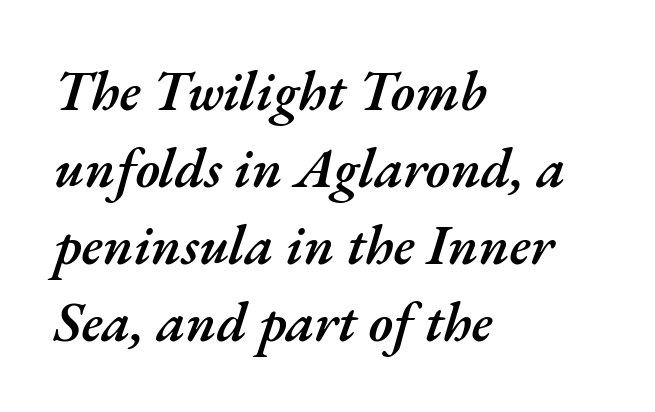
Q: Is the text bold? A: Semi-bold.
Q: Is the text italic (slanted)? A: Yes, it leans right by about 17 degrees.
Q: Is the text underlined? A: No.
Q: How is the paragraph aligned? A: Left-aligned.
Q: Is the spacing between letters normal or unusually wide? A: Normal.
Q: Is the spacing between lines tight, normal or loose? A: Normal.
Q: Width (condensed, normal, or wide)? A: Normal.
Q: Stroke contrast? A: Medium.
Q: x-height? A: Small.
Q: Monospaced? A: No.
